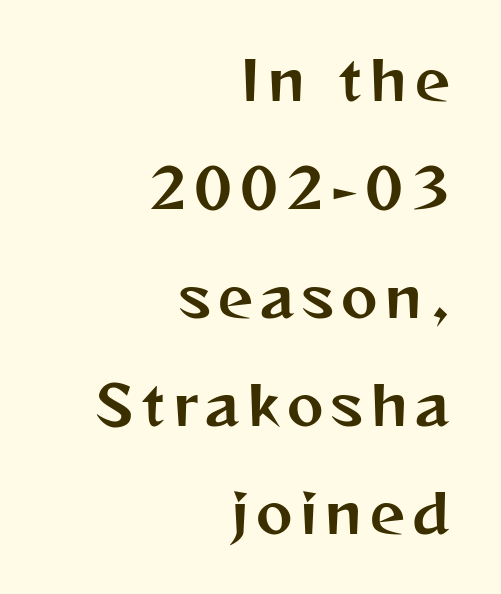
The image shows 55 px sans-serif type, upright; set right-aligned, loose line spacing (1.97x), not underlined; medium stroke contrast and a medium x-height.
